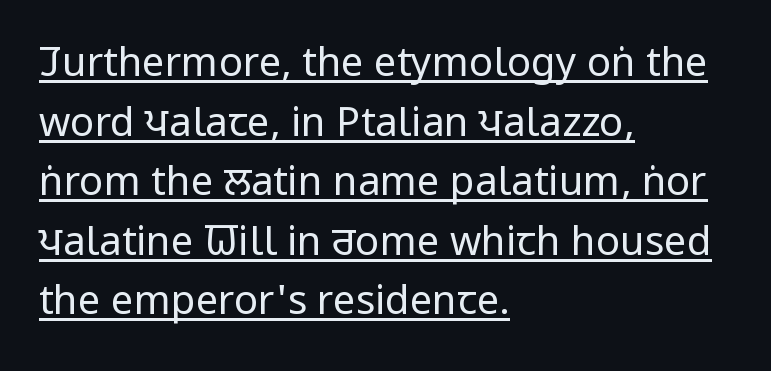
Q: Is the text bold? A: No.
Q: Is the text italic (slanted)? A: No, it is upright.
Q: Is the typeface a serif or a sans-serif typeface? A: Sans-serif.
Q: Is the text underlined? A: Yes.
Q: How is the paragraph aligned? A: Left-aligned.
Q: Is the spacing between letters normal or unusually wide? A: Normal.
Q: Is the spacing between lines tight, normal or loose? A: Normal.
Q: Width (condensed, normal, or wide)? A: Condensed.
Q: Stroke contrast? A: Low.
Q: x-height? A: Large.
Q: Monospaced? A: No.
